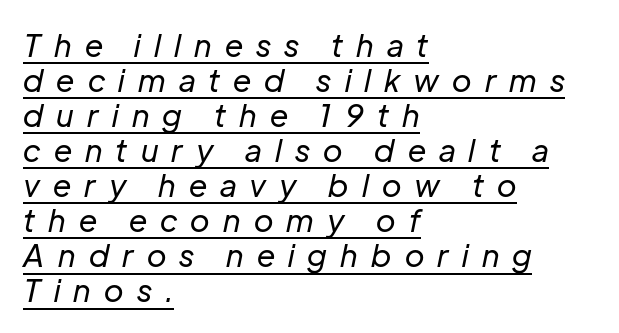
{"italic": "yes", "lean": "right", "slant_degrees": 12, "bold": "no", "weight": "regular", "width": "normal", "stroke_contrast": "low", "x_height": "medium", "monospaced": "no", "underline": "yes", "align": "left", "line_spacing": "tight", "line_spacing_ratio": 1.13, "letter_spacing": "wide", "letter_spacing_em": 0.43, "glyph_px": 31}
